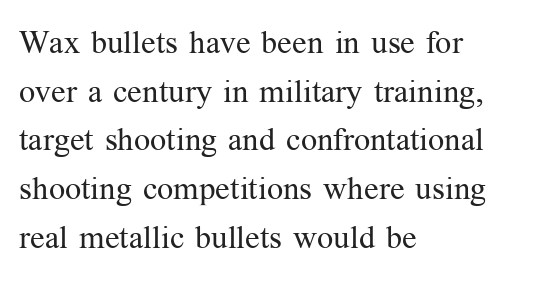
{"serif": "yes", "italic": "no", "bold": "no", "weight": "regular", "width": "normal", "stroke_contrast": "medium", "x_height": "medium", "monospaced": "no", "underline": "no", "align": "left", "line_spacing": "normal", "line_spacing_ratio": 1.52, "letter_spacing": "normal", "letter_spacing_em": 0.0, "glyph_px": 32}
